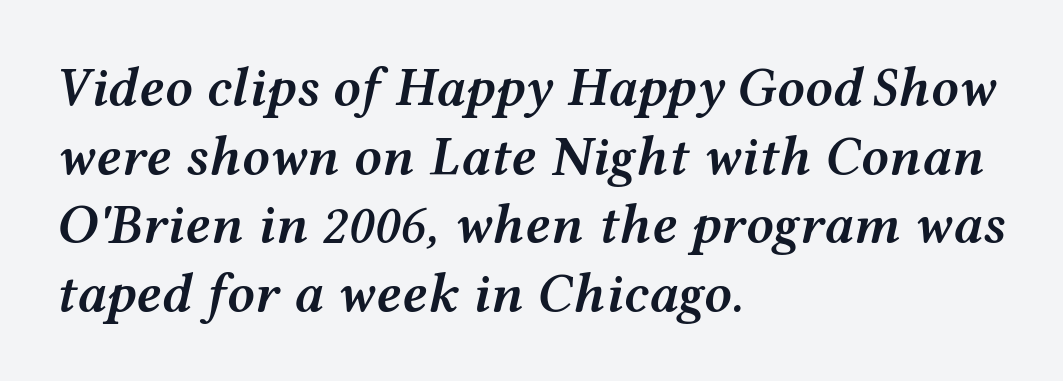
Q: Is the text bold? A: Semi-bold.
Q: Is the text italic (slanted)? A: Yes, it leans right by about 12 degrees.
Q: Is the text underlined? A: No.
Q: How is the paragraph aligned? A: Left-aligned.
Q: Is the spacing between letters normal or unusually wide? A: Normal.
Q: Is the spacing between lines tight, normal or loose? A: Normal.
Q: Width (condensed, normal, or wide)? A: Wide.
Q: Stroke contrast? A: Medium.
Q: x-height? A: Medium.
Q: Monospaced? A: No.
